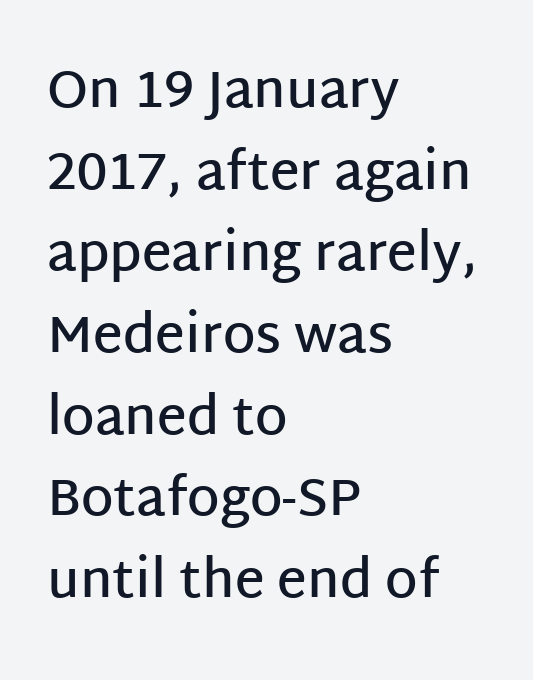
The image shows 52 px semibold sans-serif type, upright; set left-aligned, normal line spacing (1.57x), normal letter spacing, not underlined; low stroke contrast and a large x-height.
